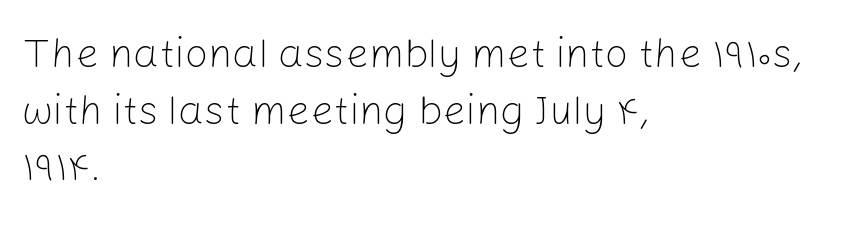
Vertically, the passage feels balanced, rows spaced as you'd expect. The axis of the letterforms is exactly vertical. A quiet, ordinary-to-light weight characterises the typeface. The ragged edge is on the right, which tells us the setting is flush left.
